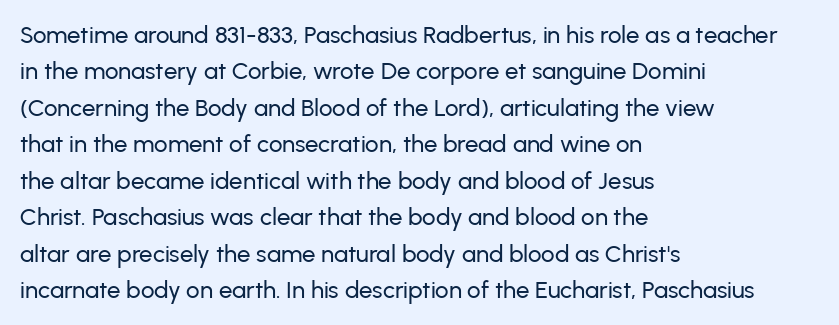
Q: Is the text italic (slanted)? A: No, it is upright.
Q: Is the text underlined? A: No.
Q: How is the paragraph aligned? A: Left-aligned.
Q: Is the spacing between letters normal or unusually wide? A: Normal.
Q: Is the spacing between lines tight, normal or loose? A: Normal.
